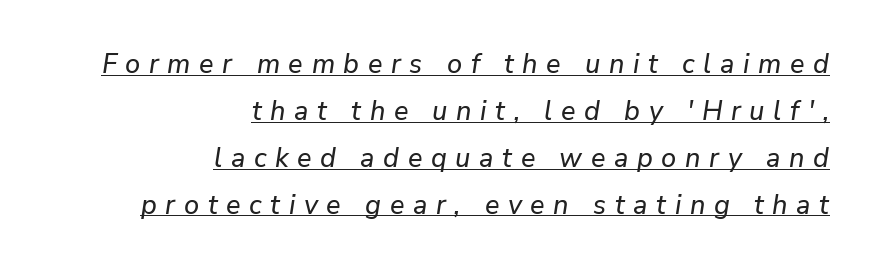
The image shows 27 px text type, italic (leaning right); set right-aligned, line spacing 1.74x, unusually wide letter spacing (+0.32 em), underlined.
